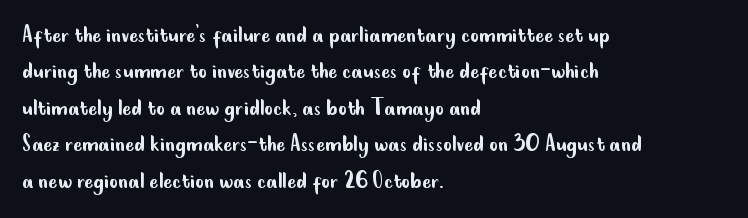
{"italic": "no", "bold": "no", "underline": "no", "align": "left", "line_spacing": "normal", "line_spacing_ratio": 1.35, "letter_spacing": "normal", "letter_spacing_em": 0.0, "glyph_px": 27}
